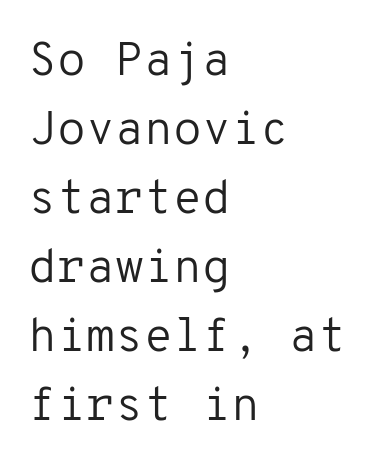
The image shows 47 px regular-weight sans-serif type, upright, monospaced; set left-aligned, normal line spacing (1.47x), normal letter spacing, not underlined; low stroke contrast and a medium x-height.
